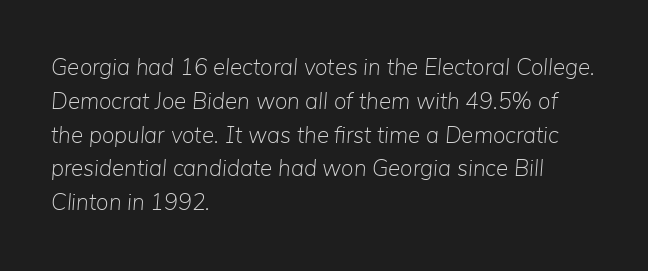
The passage shown is not underscored anywhere. Each line starts at the same left margin while the right side varies. Counters stay open thanks to moderate or lighter strokes. There's an unmistakable incline to the writing here. Nobody touched the tracking dial on this one. This sample keeps an unexceptional amount of space between lines.
